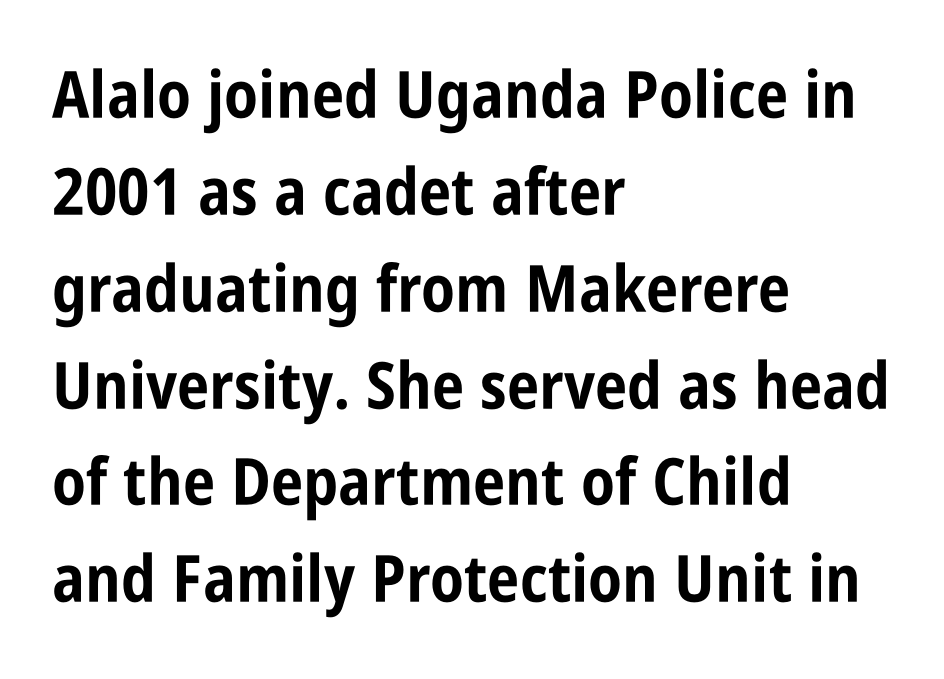
Q: Is the text bold? A: Yes.
Q: Is the text italic (slanted)? A: No, it is upright.
Q: Is the typeface a serif or a sans-serif typeface? A: Sans-serif.
Q: Is the text underlined? A: No.
Q: How is the paragraph aligned? A: Left-aligned.
Q: Is the spacing between letters normal or unusually wide? A: Normal.
Q: Is the spacing between lines tight, normal or loose? A: Normal.
Q: Width (condensed, normal, or wide)? A: Condensed.
Q: Stroke contrast? A: Low.
Q: x-height? A: Large.
Q: Monospaced? A: No.
